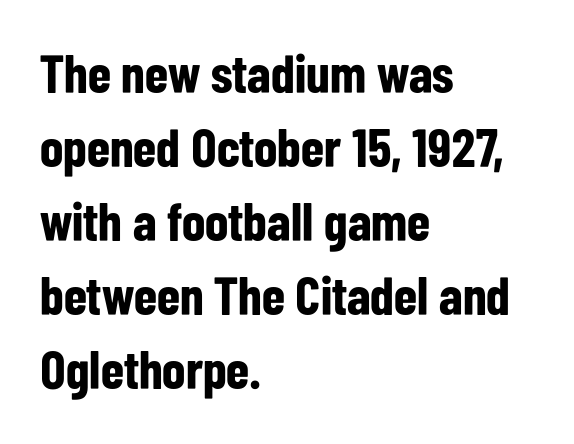
Q: Is the text bold? A: Yes.
Q: Is the text italic (slanted)? A: No, it is upright.
Q: Is the typeface a serif or a sans-serif typeface? A: Sans-serif.
Q: Is the text underlined? A: No.
Q: How is the paragraph aligned? A: Left-aligned.
Q: Is the spacing between letters normal or unusually wide? A: Normal.
Q: Is the spacing between lines tight, normal or loose? A: Normal.
Q: Width (condensed, normal, or wide)? A: Condensed.
Q: Stroke contrast? A: Low.
Q: x-height? A: Medium.
Q: Monospaced? A: No.
